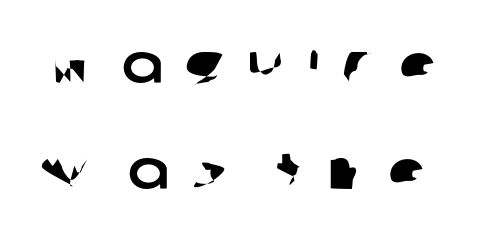
{"serif": "no", "width": "normal", "stroke_contrast": "low", "x_height": "medium", "monospaced": "no", "underline": "no", "line_spacing": "loose", "line_spacing_ratio": 1.93, "letter_spacing": "wide", "letter_spacing_em": 0.41, "glyph_px": 55}
